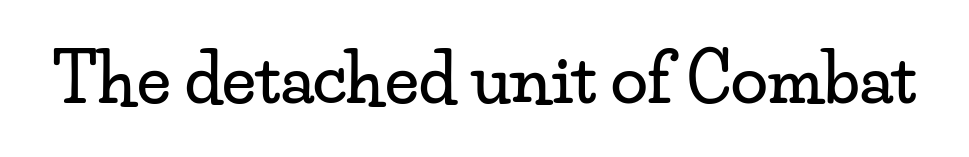
The image shows 67 px wide serif type, upright; set normal letter spacing, not underlined; low stroke contrast and a small x-height.
